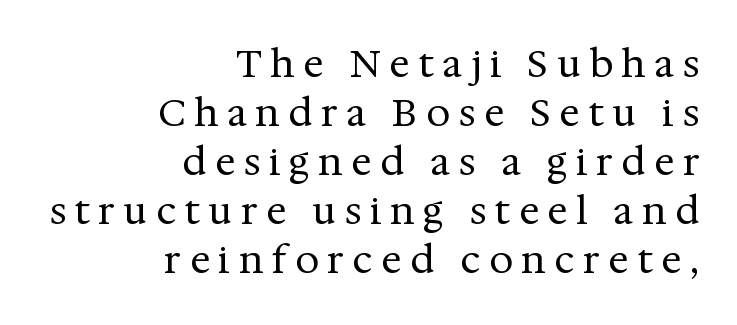
{"serif": "yes", "italic": "no", "bold": "no", "weight": "regular", "width": "normal", "stroke_contrast": "medium", "x_height": "medium", "monospaced": "no", "underline": "no", "align": "right", "line_spacing": "normal", "line_spacing_ratio": 1.29, "letter_spacing": "wide", "letter_spacing_em": 0.23, "glyph_px": 38}
